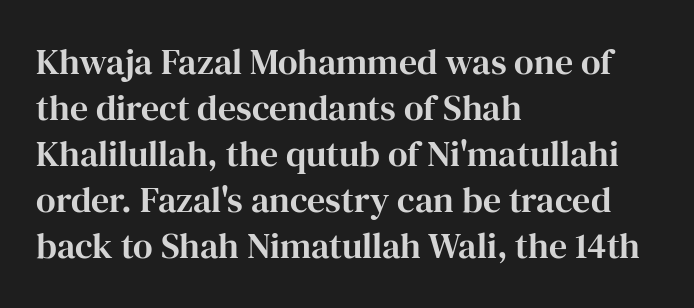
The image shows 36 px serif type, upright; set left-aligned, normal line spacing (1.28x), normal letter spacing, not underlined; high stroke contrast and a medium x-height.
